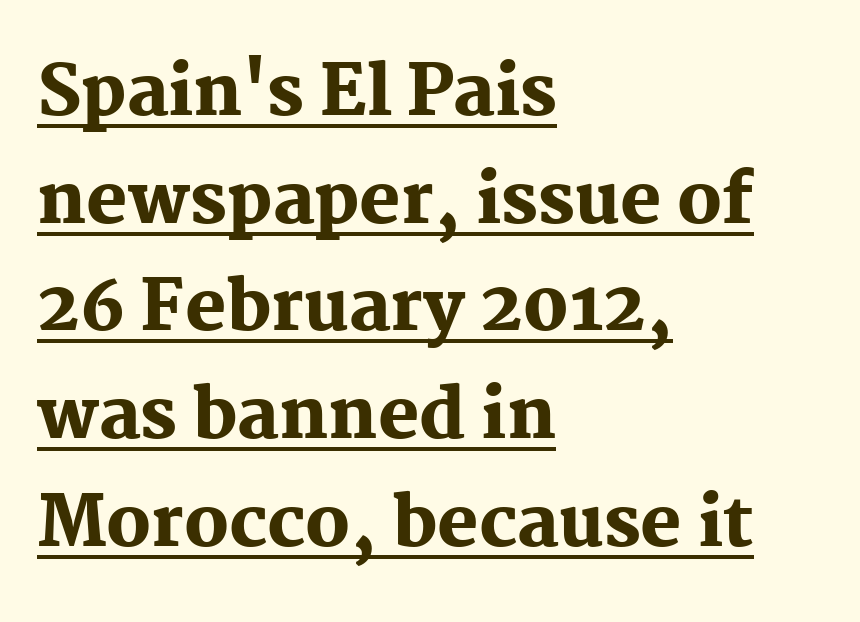
The image shows 69 px heavy serif type, upright; set left-aligned, normal line spacing (1.56x), normal letter spacing, underlined; medium stroke contrast and a medium x-height.
